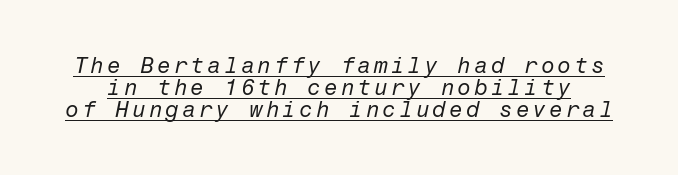
In terms of posture, this sample is oblique. Does the leading feel generous? Not at all — it's pinched. Weight class: somewhere from thin through regular. The passage shown is underscored from start to finish.
